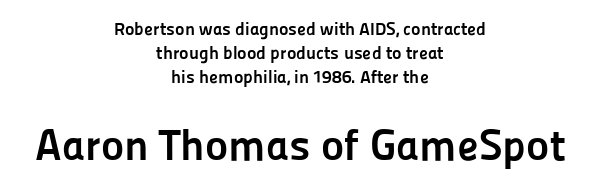
The image shows 44 px semibold sans-serif type, upright; set centered, normal line spacing (1.32x), normal letter spacing, not underlined; the second (bottom) block is 2.44x larger; low stroke contrast and a medium x-height.
